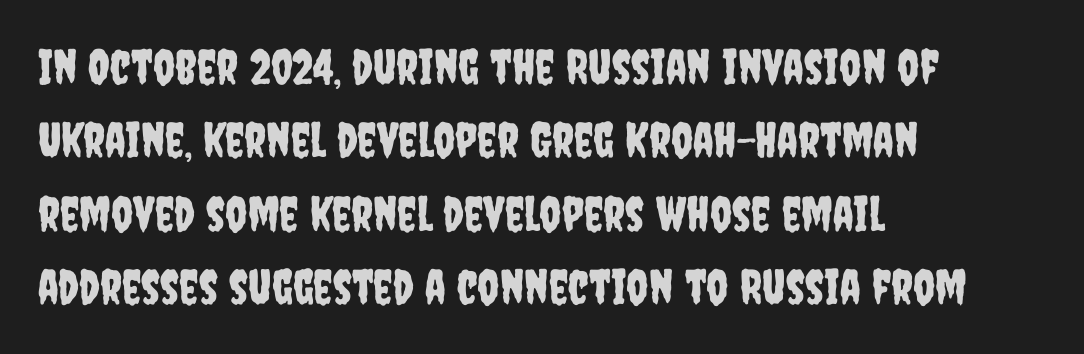
The image shows 48 px condensed sans-serif type, upright; set left-aligned, normal line spacing (1.53x), normal letter spacing, not underlined; low stroke contrast and a large x-height.
